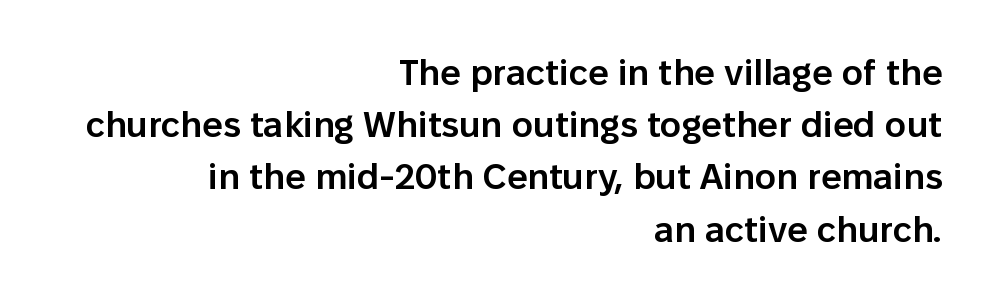
{"serif": "no", "italic": "no", "bold": "semi", "weight": "semibold", "width": "normal", "stroke_contrast": "low", "x_height": "medium", "monospaced": "no", "underline": "no", "align": "right", "line_spacing": "normal", "line_spacing_ratio": 1.45, "letter_spacing": "normal", "letter_spacing_em": 0.0, "glyph_px": 36}
